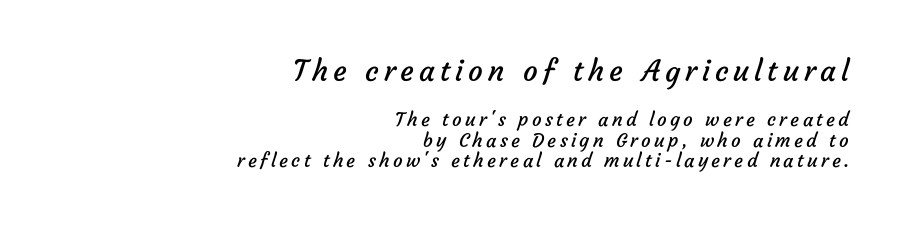
Note the varied advance widths — an 'i' is clearly narrower than an 'm'. The font family rendered here belongs to the sans-serif group. These lines are set flush right with a ragged left edge. The passage shown is not underscored anywhere. Here the first block reads like a headline and the second like body copy. Closely set lines give the paragraph a compact silhouette.
